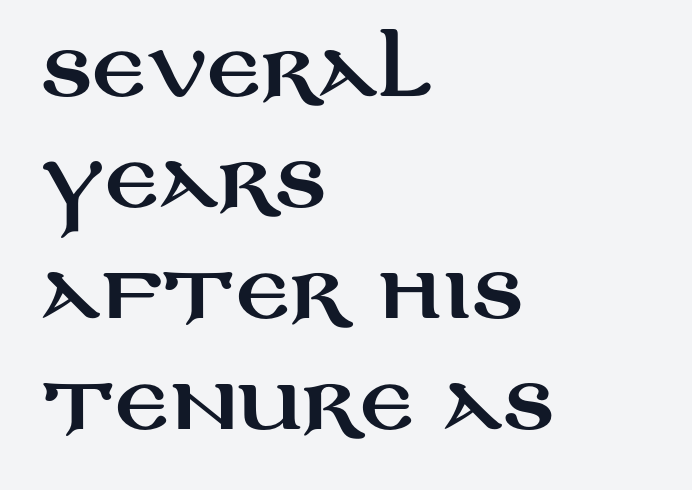
No word sits above an underline. Each letter keeps its own natural width here, so spacing adapts to shape. Each new line begins a customary step beneath the previous one. Each letter's strokes conclude bluntly, with no projecting serifs.
